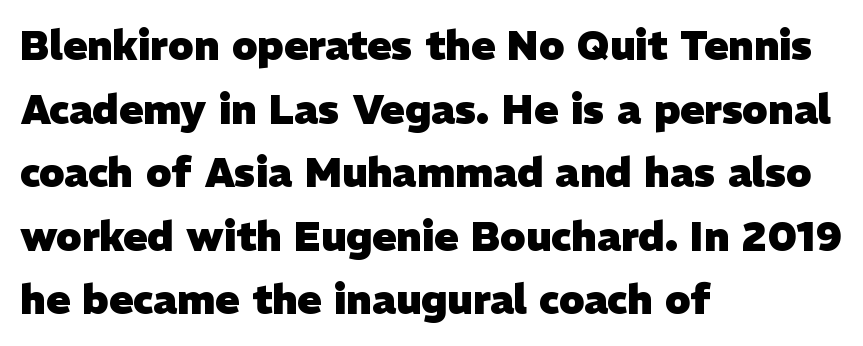
The image shows 40 px heavy sans-serif type; set left-aligned, normal line spacing (1.59x), normal letter spacing, not underlined; low stroke contrast and a medium x-height.
